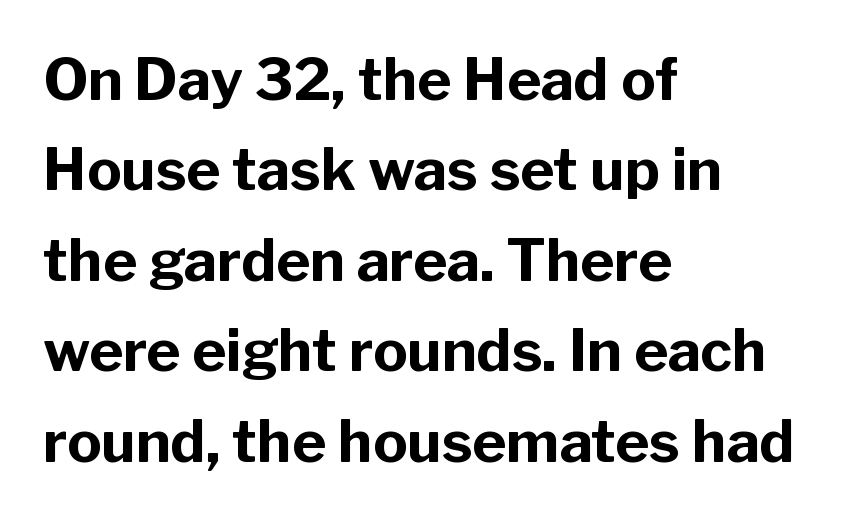
Q: Is the text bold? A: Yes.
Q: Is the text italic (slanted)? A: No, it is upright.
Q: Is the typeface a serif or a sans-serif typeface? A: Sans-serif.
Q: Is the text underlined? A: No.
Q: How is the paragraph aligned? A: Left-aligned.
Q: Is the spacing between letters normal or unusually wide? A: Normal.
Q: Is the spacing between lines tight, normal or loose? A: Normal.
Q: Width (condensed, normal, or wide)? A: Normal.
Q: Stroke contrast? A: Low.
Q: x-height? A: Medium.
Q: Monospaced? A: No.
